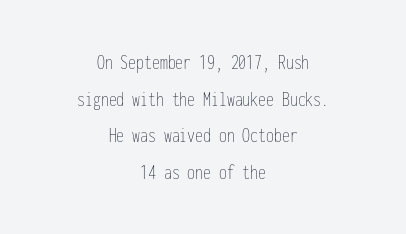
Q: Is the text bold? A: No.
Q: Is the text italic (slanted)? A: No, it is upright.
Q: Is the text underlined? A: No.
Q: How is the paragraph aligned? A: Centered.
Q: Is the spacing between letters normal or unusually wide? A: Normal.
